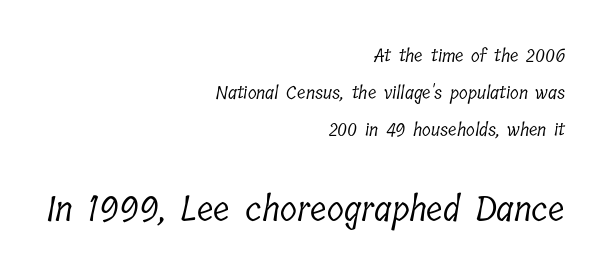
Q: Is the text bold? A: No.
Q: Is the typeface a serif or a sans-serif typeface? A: Serif.
Q: Is the text underlined? A: No.
Q: How is the paragraph aligned? A: Right-aligned.
Q: Is the spacing between letters normal or unusually wide? A: Normal.
Q: Is the spacing between lines tight, normal or loose? A: Loose.
Q: Which block of text is set in a larger size, the first (top) or the second (bottom)? A: The second (bottom) one.
Q: Width (condensed, normal, or wide)? A: Condensed.
Q: Stroke contrast? A: Low.
Q: x-height? A: Medium.
Q: Monospaced? A: No.
